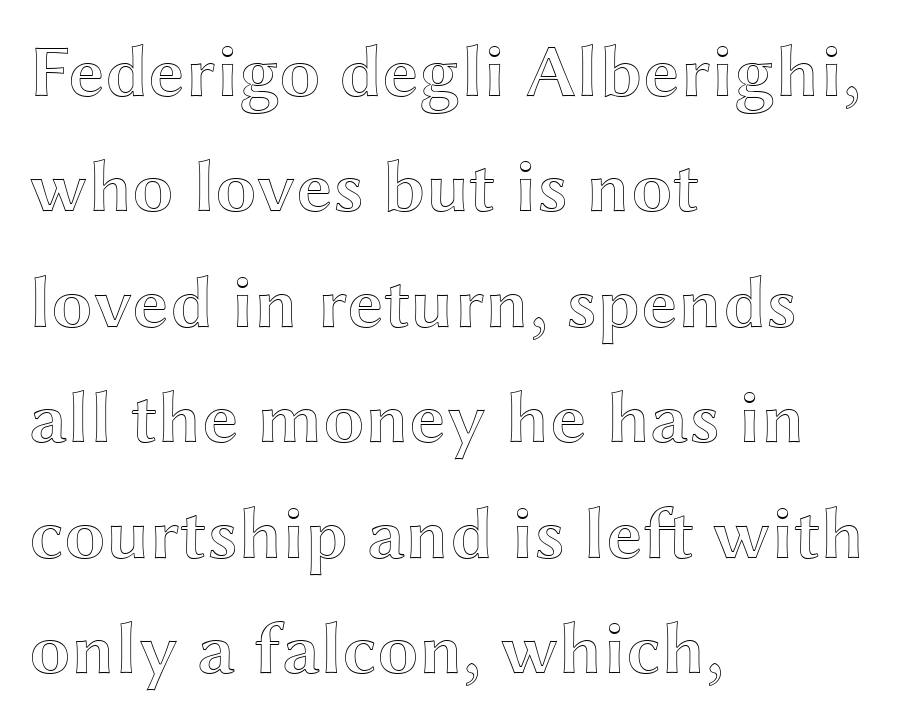
Q: Is the text italic (slanted)? A: No, it is upright.
Q: Is the text underlined? A: No.
Q: How is the paragraph aligned? A: Left-aligned.
Q: Is the spacing between letters normal or unusually wide? A: Normal.
Q: Is the spacing between lines tight, normal or loose? A: Normal.
Q: Width (condensed, normal, or wide)? A: Wide.
Q: x-height? A: Medium.
Q: Monospaced? A: No.
